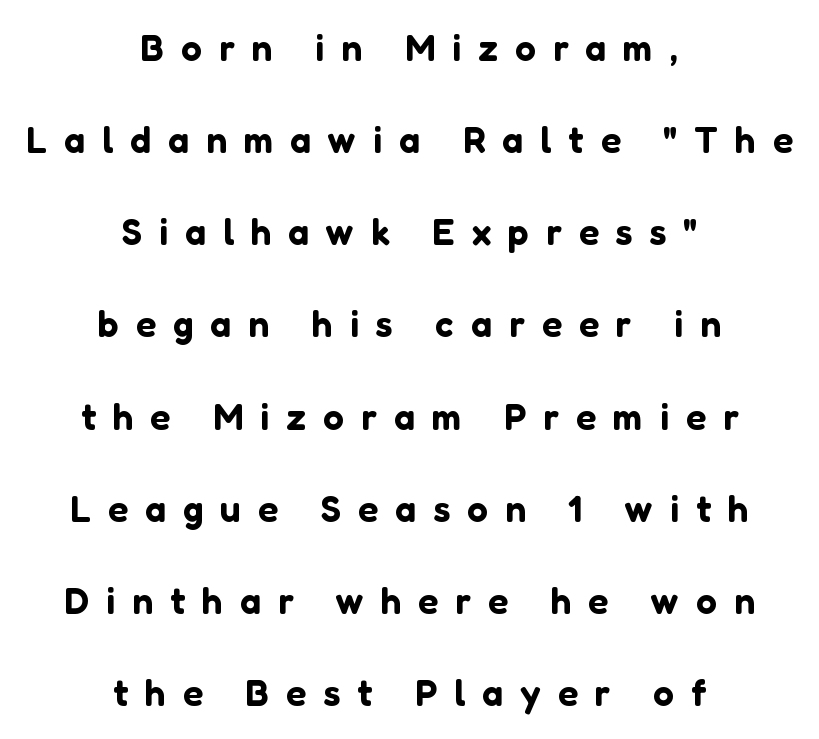
Q: Is the text italic (slanted)? A: No, it is upright.
Q: Is the typeface a serif or a sans-serif typeface? A: Sans-serif.
Q: Is the text underlined? A: No.
Q: How is the paragraph aligned? A: Centered.
Q: Is the spacing between letters normal or unusually wide? A: Unusually wide.
Q: Is the spacing between lines tight, normal or loose? A: Loose.
Q: Width (condensed, normal, or wide)? A: Normal.
Q: Stroke contrast? A: Low.
Q: x-height? A: Medium.
Q: Monospaced? A: No.
